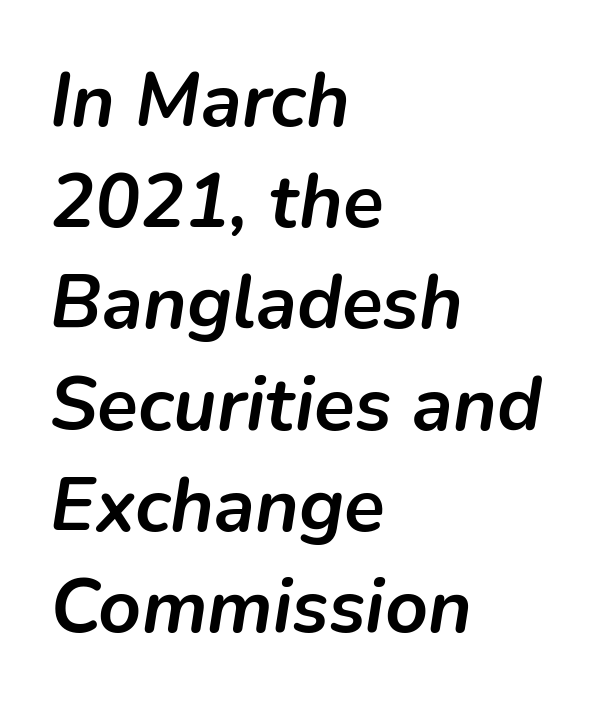
The passage shown is typed in a proportional face where columns would drift. Is the type bold? Yes — the strokes are clearly thick and heavy. The setting favours the left margin, as ordinary paragraphs usually do. The line texture is even and compact thanks to regular tracking.
